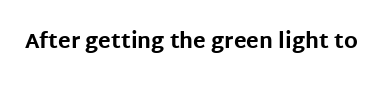
The letterforms sit shoulder to shoulder at normal distance. These lines were composed using upright roman letters. Check the space under the baseline: it is left empty. The sample has been set heavy, in full bold.
